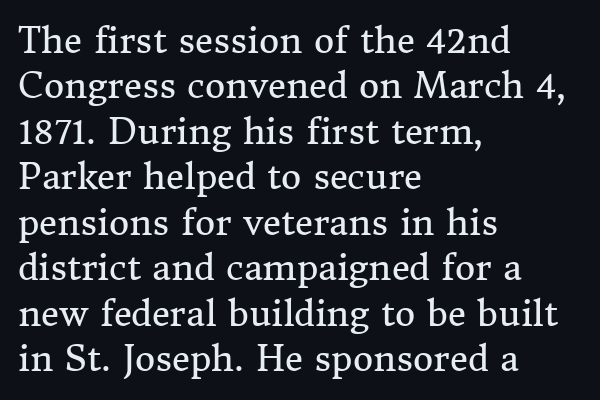
Inter-character spacing is left at the font's built-in metrics. Descender tails drop into unmarked territory. Tall strokes in this sample are plumb rather than angled. This sample keeps an unexceptional amount of space between lines. The letters carry serifs — small finishing strokes at the ends of their stems. Looks like regular typesetting: each glyph gets only the width it needs.
